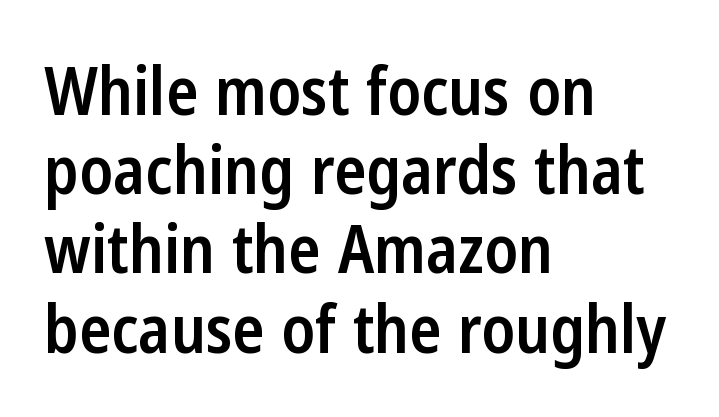
Q: Is the text bold? A: Semi-bold.
Q: Is the text italic (slanted)? A: No, it is upright.
Q: Is the typeface a serif or a sans-serif typeface? A: Sans-serif.
Q: Is the text underlined? A: No.
Q: How is the paragraph aligned? A: Left-aligned.
Q: Is the spacing between letters normal or unusually wide? A: Normal.
Q: Width (condensed, normal, or wide)? A: Condensed.
Q: Stroke contrast? A: Low.
Q: x-height? A: Medium.
Q: Monospaced? A: No.
